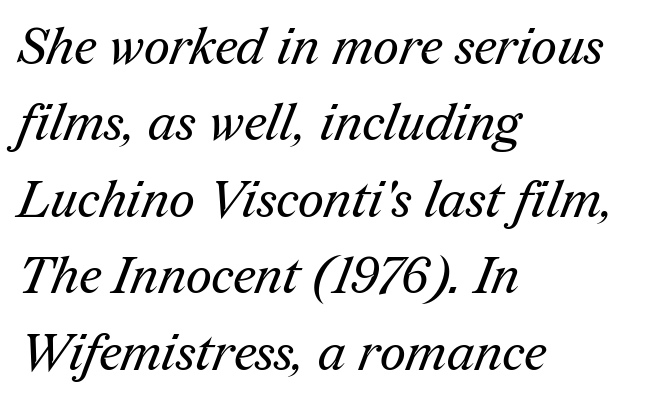
Compared with typical paragraphs, the rows here are spaced about the same. Proportional: the letters do not fall into vertical columns. Typographically, this falls in the serif category. The text block is weighted toward the left margin, trailing off unevenly rightward. This is not heavy type; no bold has been used. The face used here is rendered with its standard letterfit.
